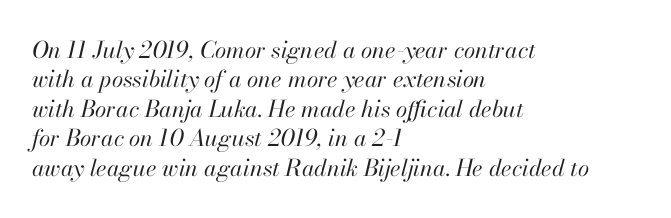
Every character sits at an angle, as italics do. The lines in this sample share a left origin and differ only in where they stop. This rendering features lettering with no underline. A typesetter would call this zero additional tracking. Whoever set this chose a conventional vertical rhythm. Stems here are at most as thick as an everyday book face.
